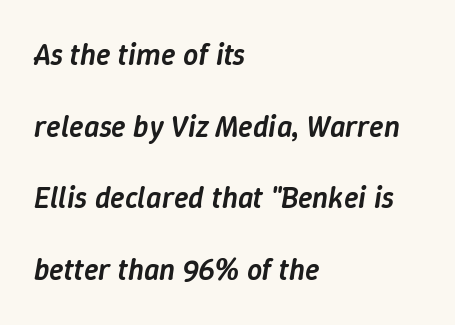
Observe the lean: these are italic letterforms. A classic flush-left, rag-right setting is used for this passage. What stands out about the letter spacing? Nothing — it is the standard amount. A typesetter would call this proportional, since set widths differ per character.
